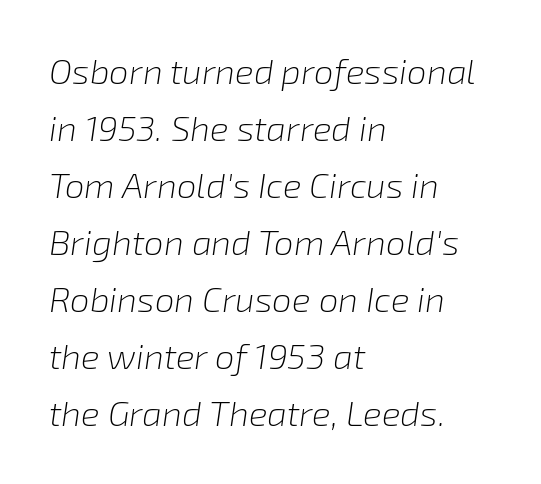
Q: Is the text bold? A: No.
Q: Is the text italic (slanted)? A: Yes, it leans right by about 8 degrees.
Q: Is the text underlined? A: No.
Q: How is the paragraph aligned? A: Left-aligned.
Q: Is the spacing between letters normal or unusually wide? A: Normal.
Q: Is the spacing between lines tight, normal or loose? A: Normal.
Q: Width (condensed, normal, or wide)? A: Normal.
Q: Stroke contrast? A: Low.
Q: x-height? A: Medium.
Q: Monospaced? A: No.
